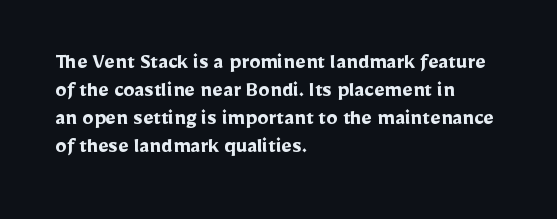
{"italic": "no", "bold": "yes", "underline": "no", "align": "left", "line_spacing_ratio": 1.22, "letter_spacing": "normal", "letter_spacing_em": 0.0, "glyph_px": 23}
